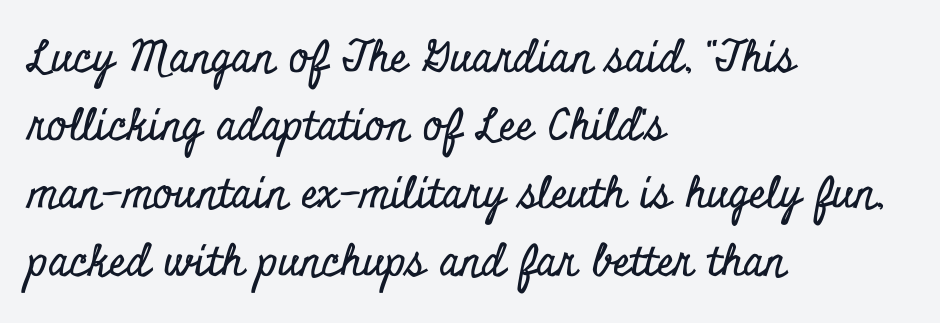
The image shows 43 px condensed serif type; set left-aligned, normal line spacing (1.58x), normal letter spacing, not underlined; low stroke contrast and a small x-height.
